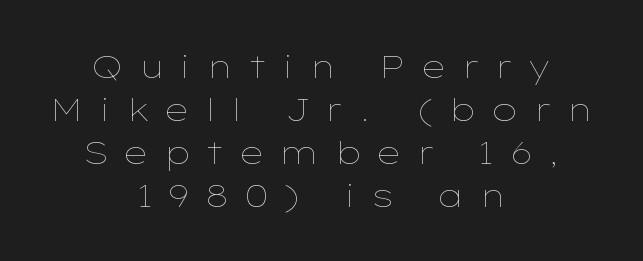
Q: Is the text bold? A: No.
Q: Is the text italic (slanted)? A: No, it is upright.
Q: Is the text underlined? A: No.
Q: How is the paragraph aligned? A: Centered.
Q: Is the spacing between letters normal or unusually wide? A: Unusually wide.
Q: Is the spacing between lines tight, normal or loose? A: Normal.
Q: Width (condensed, normal, or wide)? A: Wide.
Q: Stroke contrast? A: Low.
Q: x-height? A: Medium.
Q: Monospaced? A: No.
